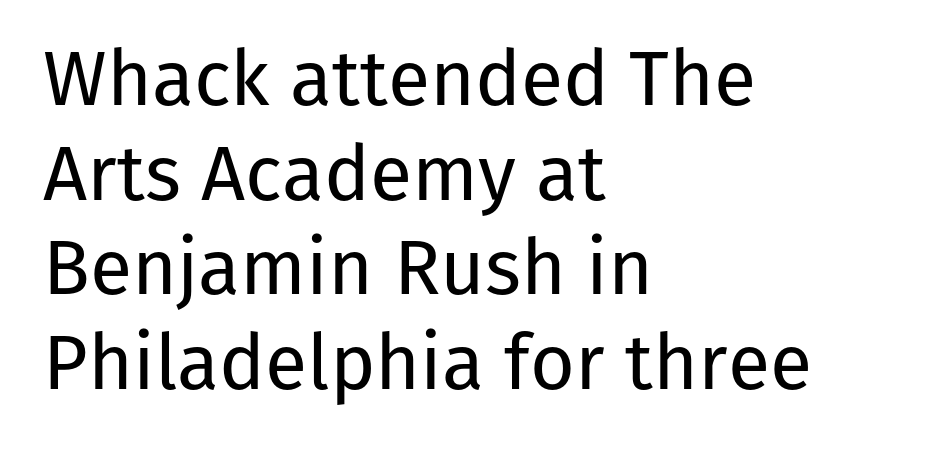
Q: Is the text bold? A: No.
Q: Is the text italic (slanted)? A: No, it is upright.
Q: Is the typeface a serif or a sans-serif typeface? A: Sans-serif.
Q: Is the text underlined? A: No.
Q: How is the paragraph aligned? A: Left-aligned.
Q: Is the spacing between letters normal or unusually wide? A: Normal.
Q: Width (condensed, normal, or wide)? A: Normal.
Q: Stroke contrast? A: Low.
Q: x-height? A: Medium.
Q: Monospaced? A: No.
